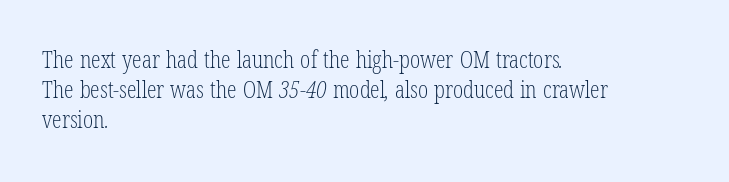
Q: Is the text bold? A: No.
Q: Is the text underlined? A: No.
Q: How is the paragraph aligned? A: Left-aligned.
Q: Is the spacing between letters normal or unusually wide? A: Normal.
